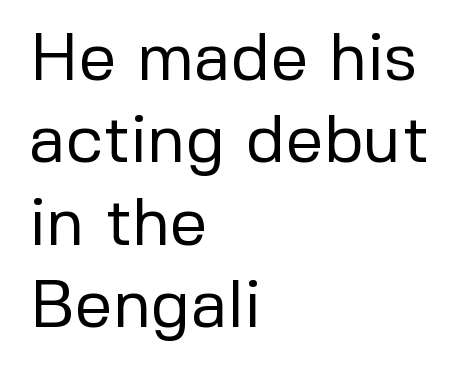
{"serif": "no", "italic": "no", "bold": "no", "weight": "regular", "width": "normal", "stroke_contrast": "low", "x_height": "medium", "monospaced": "no", "underline": "no", "align": "left", "line_spacing_ratio": 1.23, "letter_spacing": "normal", "letter_spacing_em": 0.0, "glyph_px": 67}
